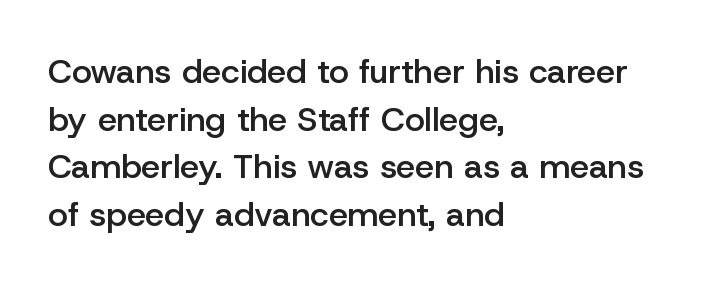
The image shows 34 px semibold sans-serif type, upright; set left-aligned, normal line spacing (1.4x), normal letter spacing, not underlined; low stroke contrast and a medium x-height.
